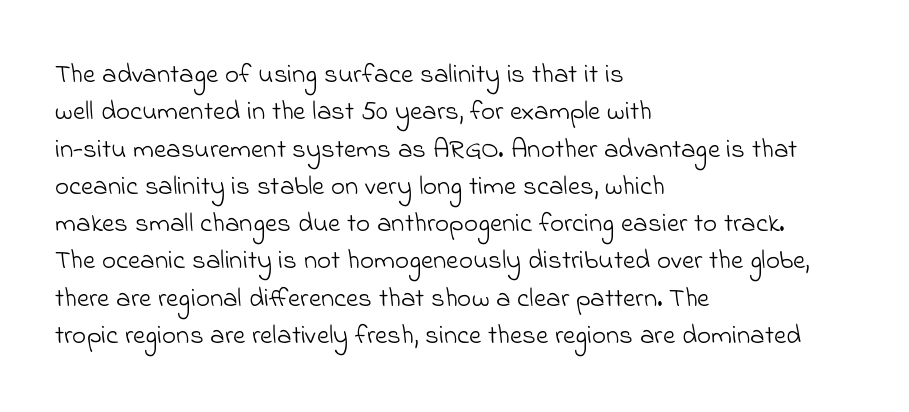
Q: Is the text bold? A: No.
Q: Is the text underlined? A: No.
Q: How is the paragraph aligned? A: Left-aligned.
Q: Is the spacing between letters normal or unusually wide? A: Normal.
Q: Is the spacing between lines tight, normal or loose? A: Normal.
